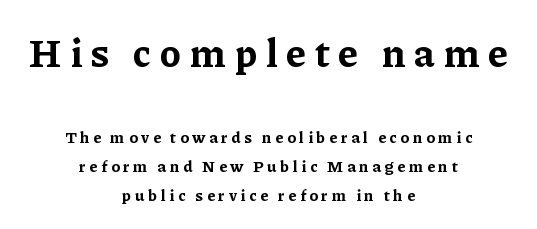
Q: Is the text bold? A: Yes.
Q: Is the text italic (slanted)? A: No, it is upright.
Q: Is the typeface a serif or a sans-serif typeface? A: Serif.
Q: Is the text underlined? A: No.
Q: How is the paragraph aligned? A: Centered.
Q: Is the spacing between letters normal or unusually wide? A: Unusually wide.
Q: Which block of text is set in a larger size, the first (top) or the second (bottom)? A: The first (top) one.
Q: Width (condensed, normal, or wide)? A: Normal.
Q: Stroke contrast? A: Low.
Q: x-height? A: Medium.
Q: Monospaced? A: No.
